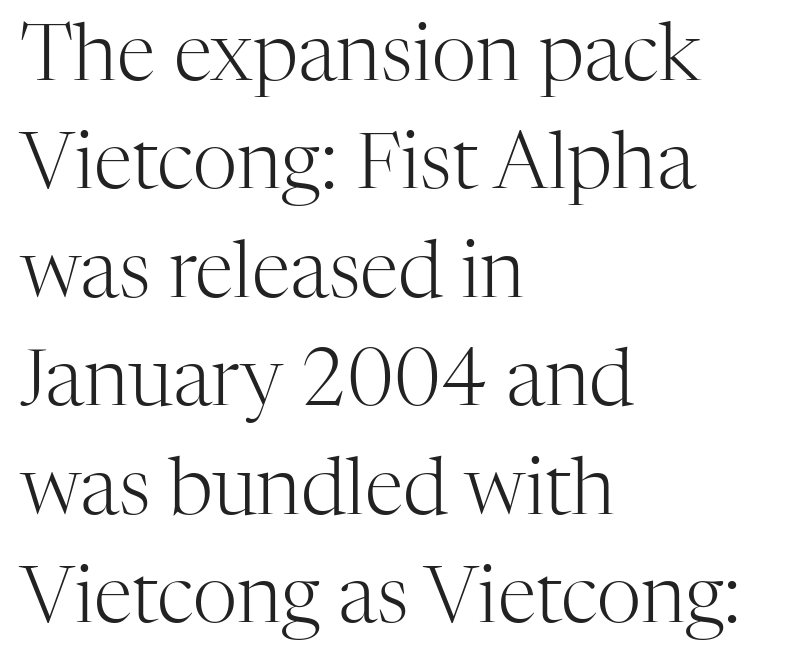
The image shows 78 px light serif type, upright; set left-aligned, normal line spacing (1.39x), normal letter spacing, not underlined; high stroke contrast and a medium x-height.
